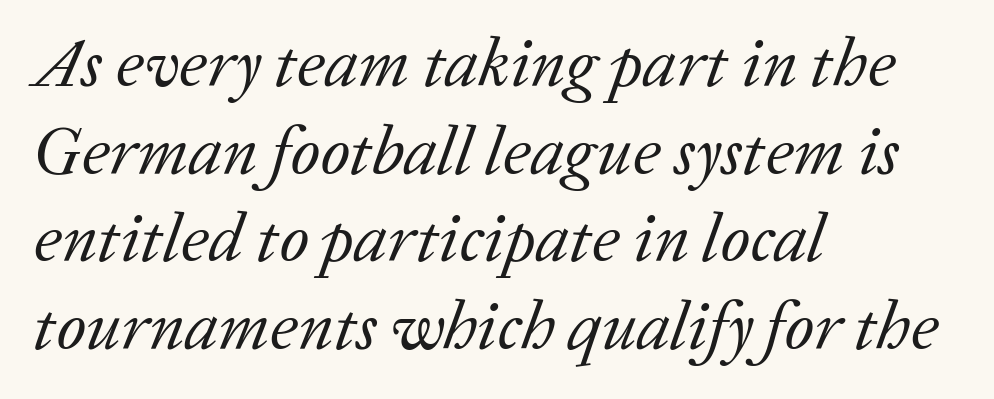
The image shows 69 px regular-weight serif type, italic (leaning right); set left-aligned, normal line spacing (1.27x), normal letter spacing, not underlined; low stroke contrast and a medium x-height.
